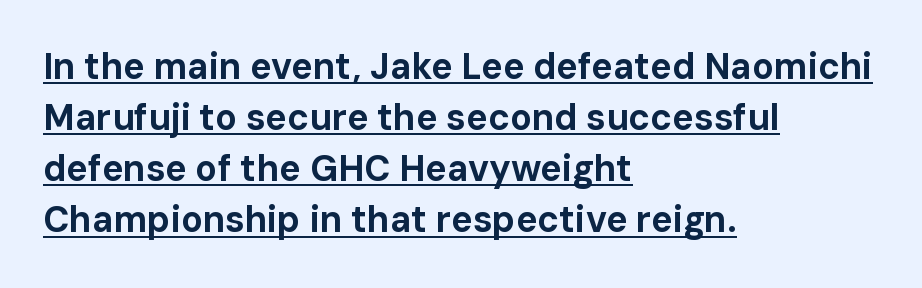
The typesetting leans heavy: a genuine bold. Italic? Not at all — the glyphs are vertical. These lines are set flush left with a ragged right edge. Serifs: no, the terminals of the letterforms are clean.
